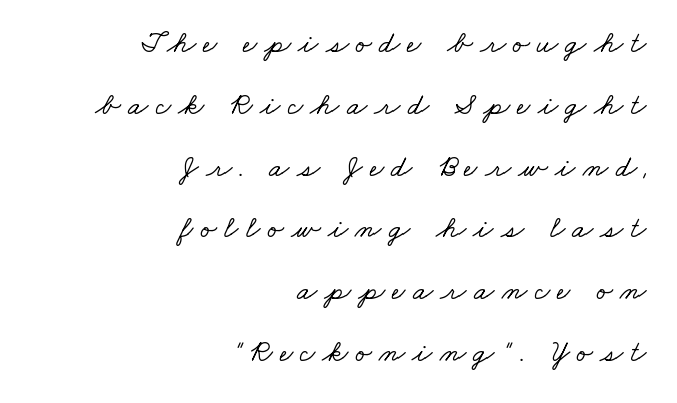
One glance says open: line gaps are wider than usual. Tracking value appears strongly positive — letters spread wide. If you drew a ruler down the right edge, every line would touch it. The letters advance in unequal steps, a hallmark of proportional type.
